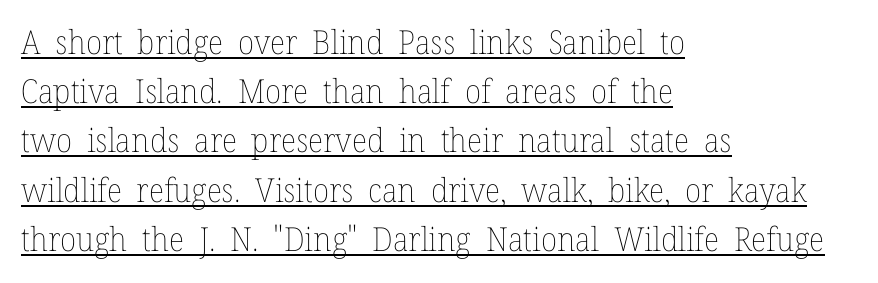
{"italic": "no", "bold": "no", "weight": "thin", "width": "normal", "stroke_contrast": "low", "x_height": "medium", "monospaced": "no", "underline": "yes", "align": "left", "line_spacing": "normal", "line_spacing_ratio": 1.49, "letter_spacing": "normal", "letter_spacing_em": 0.0, "glyph_px": 33}
